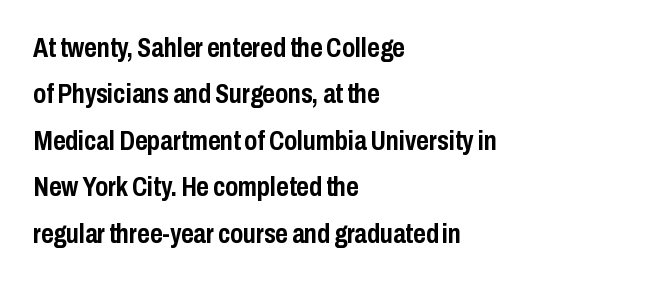
The image shows 27 px bold type, upright; set left-aligned, line spacing 1.72x, normal letter spacing, not underlined.
